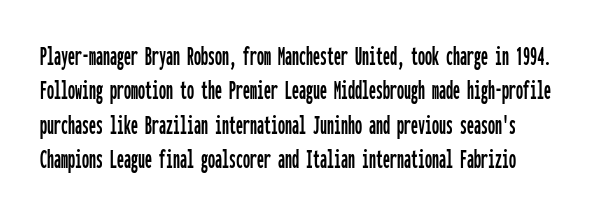
Spacing verdict: monospaced, one width for all characters. Has an underline been added? It has not. Every stem runs plumb, perpendicular to the baseline. This sample uses plain, unmodified letter spacing. I'd call this a sans setting — the letters go barefoot.
